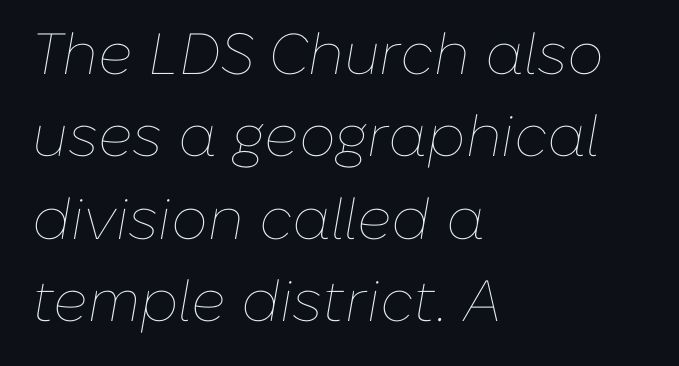
The image shows 58 px thin type, italic (leaning right); set left-aligned, normal line spacing (1.42x), normal letter spacing, not underlined; low stroke contrast and a medium x-height.
